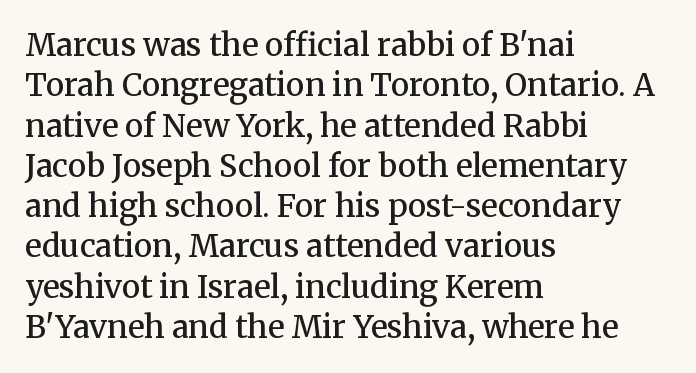
The image shows 31 px semibold serif type, upright; set left-aligned, normal line spacing (1.3x), normal letter spacing, not underlined; medium stroke contrast and a medium x-height.
